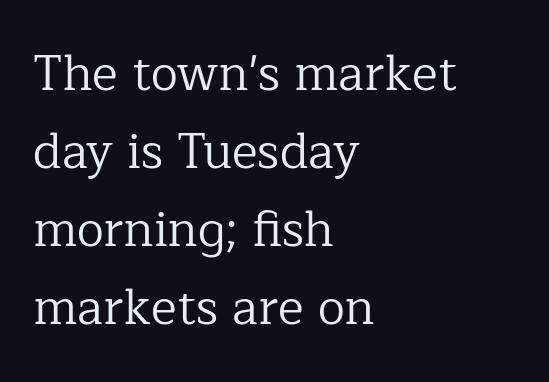
Q: Is the text bold? A: No.
Q: Is the text italic (slanted)? A: No, it is upright.
Q: Is the typeface a serif or a sans-serif typeface? A: Serif.
Q: Is the text underlined? A: No.
Q: How is the paragraph aligned? A: Left-aligned.
Q: Is the spacing between letters normal or unusually wide? A: Normal.
Q: Is the spacing between lines tight, normal or loose? A: Normal.
Q: Width (condensed, normal, or wide)? A: Normal.
Q: Stroke contrast? A: Low.
Q: x-height? A: Medium.
Q: Monospaced? A: No.
